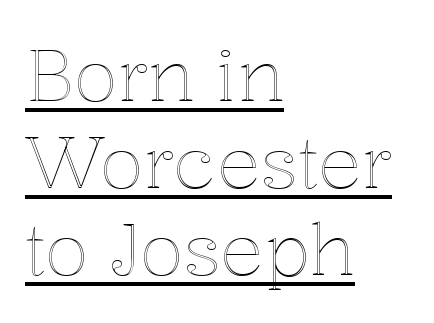
{"italic": "no", "width": "normal", "x_height": "medium", "monospaced": "no", "underline": "yes", "align": "left", "line_spacing_ratio": 1.21, "letter_spacing": "normal", "letter_spacing_em": 0.0, "glyph_px": 72}
